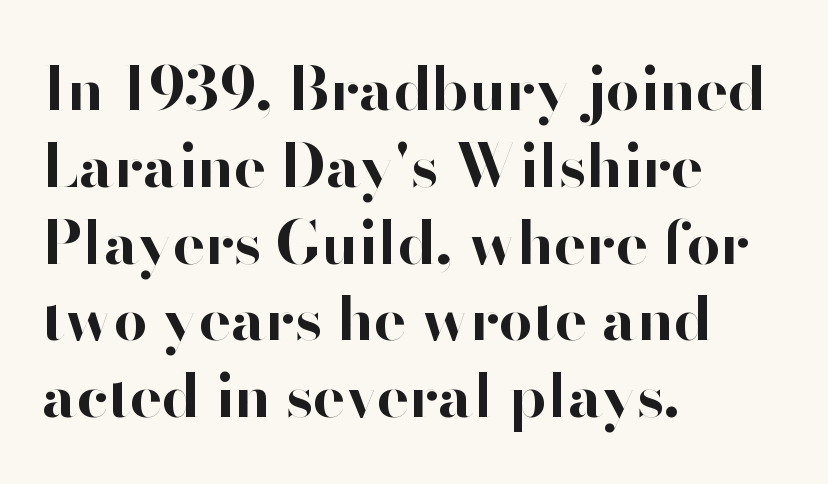
{"serif": "no", "italic": "no", "bold": "yes", "weight": "bold", "width": "normal", "stroke_contrast": "high", "x_height": "small", "monospaced": "no", "underline": "no", "align": "left", "line_spacing": "normal", "line_spacing_ratio": 1.28, "letter_spacing": "normal", "letter_spacing_em": 0.0, "glyph_px": 60}
